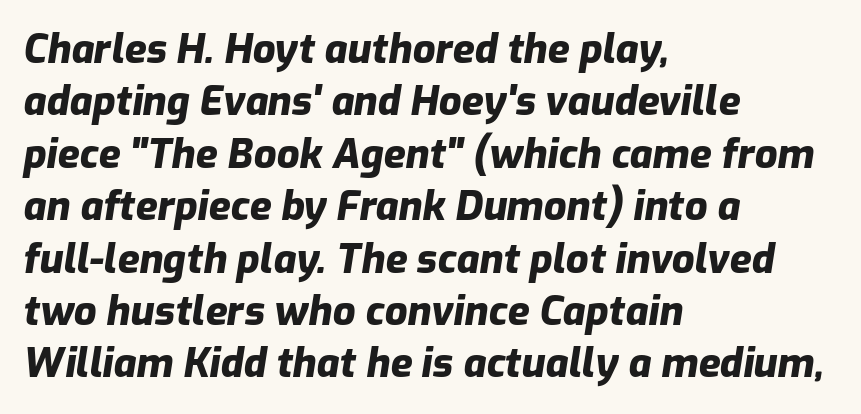
{"italic": "yes", "lean": "right", "slant_degrees": 9, "bold": "yes", "weight": "heavy", "width": "normal", "stroke_contrast": "low", "x_height": "medium", "monospaced": "no", "underline": "no", "align": "left", "line_spacing": "normal", "line_spacing_ratio": 1.31, "letter_spacing": "normal", "letter_spacing_em": 0.0, "glyph_px": 40}
